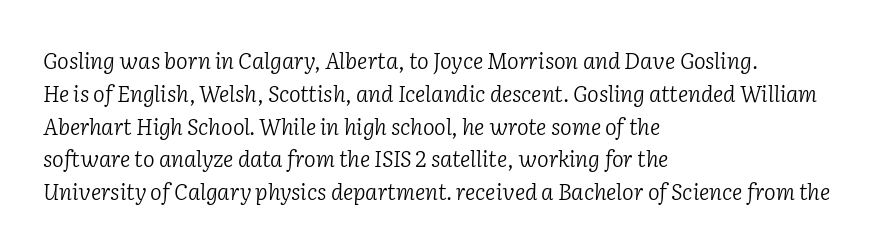
The image shows 22 px text type, italic (leaning right); set left-aligned, normal line spacing (1.49x), normal letter spacing, not underlined.
